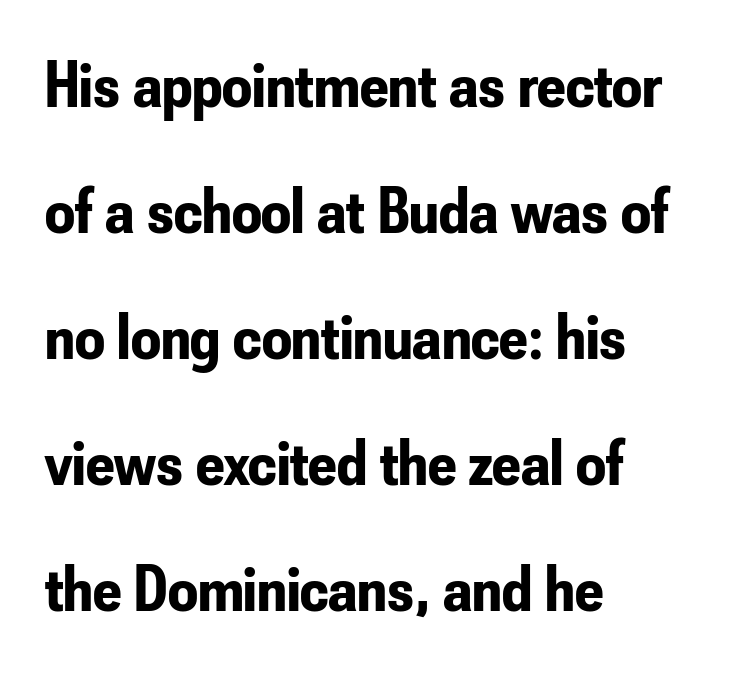
Q: Is the text bold? A: Yes.
Q: Is the text italic (slanted)? A: No, it is upright.
Q: Is the typeface a serif or a sans-serif typeface? A: Sans-serif.
Q: Is the text underlined? A: No.
Q: How is the paragraph aligned? A: Left-aligned.
Q: Is the spacing between letters normal or unusually wide? A: Normal.
Q: Is the spacing between lines tight, normal or loose? A: Loose.
Q: Width (condensed, normal, or wide)? A: Condensed.
Q: Stroke contrast? A: Low.
Q: x-height? A: Small.
Q: Monospaced? A: No.
